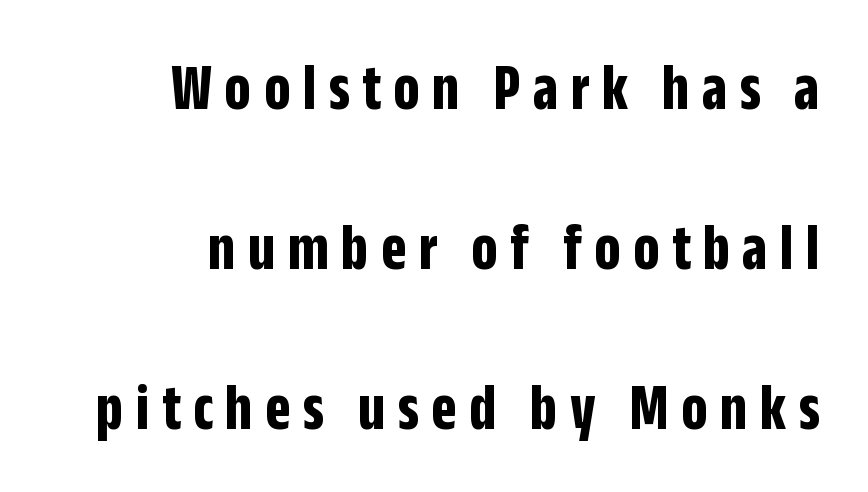
Q: Is the text bold? A: Yes.
Q: Is the text italic (slanted)? A: No, it is upright.
Q: Is the typeface a serif or a sans-serif typeface? A: Sans-serif.
Q: Is the text underlined? A: No.
Q: How is the paragraph aligned? A: Right-aligned.
Q: Is the spacing between lines tight, normal or loose? A: Loose.
Q: Width (condensed, normal, or wide)? A: Condensed.
Q: Stroke contrast? A: Low.
Q: x-height? A: Large.
Q: Monospaced? A: No.
